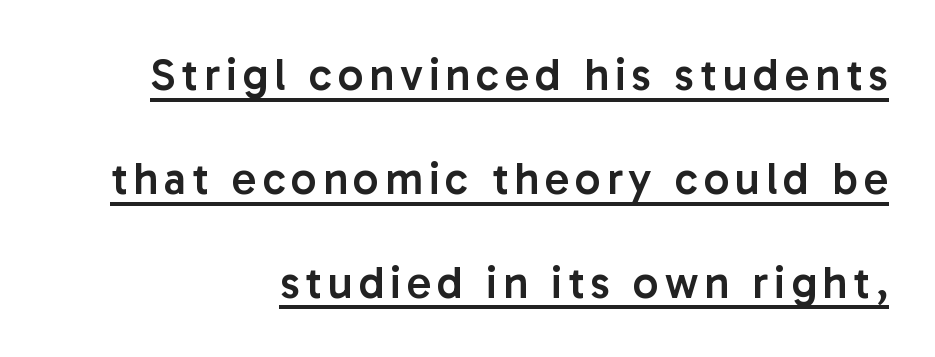
Q: Is the text bold? A: Semi-bold.
Q: Is the text italic (slanted)? A: No, it is upright.
Q: Is the typeface a serif or a sans-serif typeface? A: Sans-serif.
Q: Is the text underlined? A: Yes.
Q: How is the paragraph aligned? A: Right-aligned.
Q: Is the spacing between lines tight, normal or loose? A: Loose.
Q: Width (condensed, normal, or wide)? A: Normal.
Q: Stroke contrast? A: Low.
Q: x-height? A: Medium.
Q: Monospaced? A: No.
